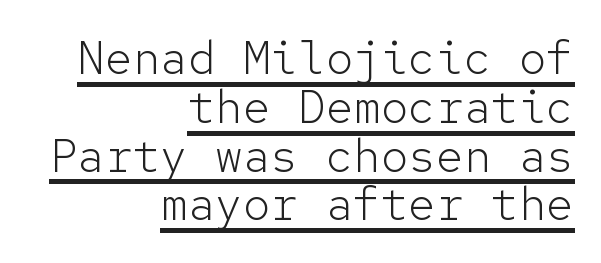
These glyphs show unthickened strokes, regular width or finer. Students, observe: this is what under-led, compact text looks like. The letterforms sit shoulder to shoulder at normal distance. Looks like someone drew a line under every word here.
